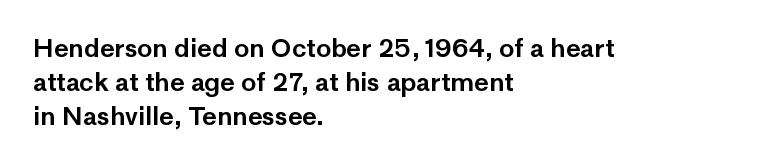
The lettering holds an erect, upright posture throughout. Nobody drew a line under any word here. This rendering uses left alignment, leaving the right contour irregular. Each new line begins a customary step beneath the previous one. Students, note that the glyphs here touch the page at normal intervals.
